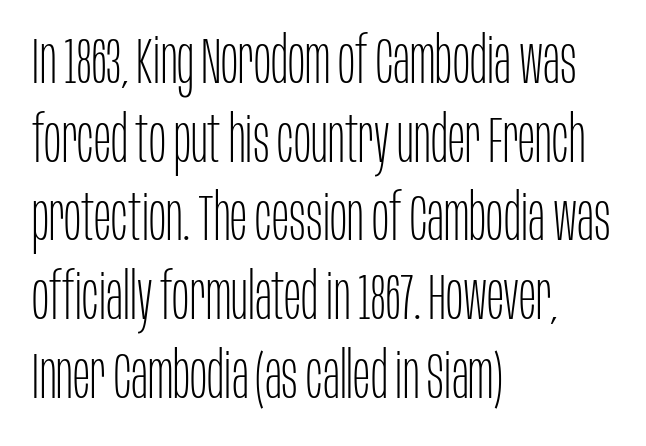
The image shows 64 px thin, condensed sans-serif type, upright; set left-aligned, line spacing 1.23x, normal letter spacing, not underlined; low stroke contrast and a large x-height.
